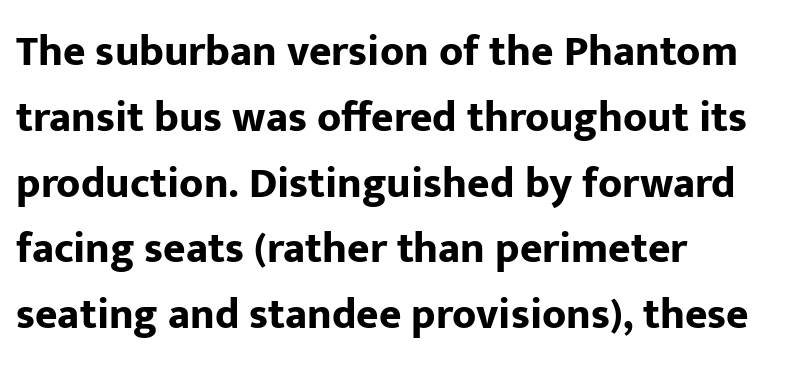
The image shows 43 px bold sans-serif type, upright; set left-aligned, normal line spacing (1.53x), normal letter spacing, not underlined; low stroke contrast and a medium x-height.
